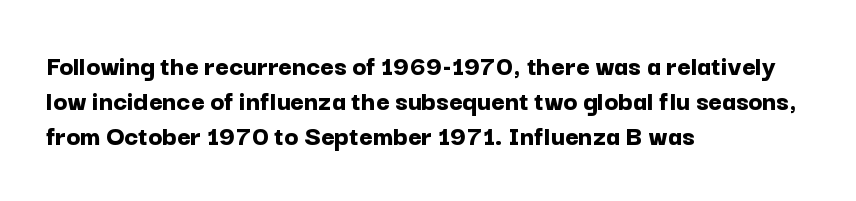
Rule under the text: the space is simply empty. Short and long lines alike share a common starting point at left. The glyphs in this specimen are sans serif. Plenty of ink on the page — the face is bold. The type is set solid horizontally, with unmodified tracking. The rendering uses natural spacing where letterforms have individual widths.
